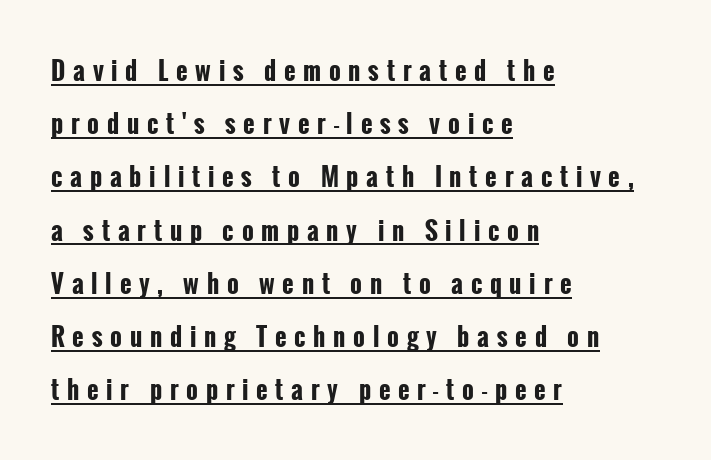
Compared with typical paragraphs, the rows here are farther apart. Students, observe the line beneath the letters — that is underlining. The letters stand upright; this is a roman face. How are the letters spaced? Widely, with obvious added tracking. Line beginnings align vertically; line endings do not.
